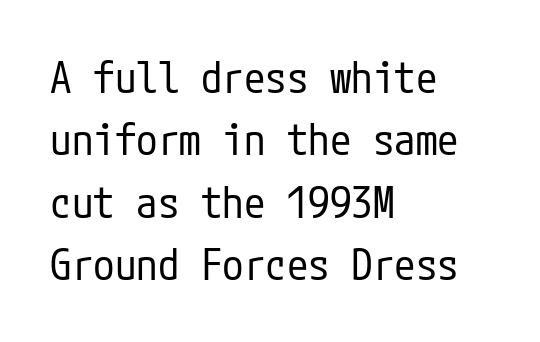
{"serif": "no", "italic": "no", "bold": "no", "weight": "regular", "width": "condensed", "stroke_contrast": "low", "x_height": "medium", "underline": "no", "align": "left", "line_spacing": "normal", "line_spacing_ratio": 1.45, "letter_spacing": "normal", "letter_spacing_em": 0.0, "glyph_px": 43}
